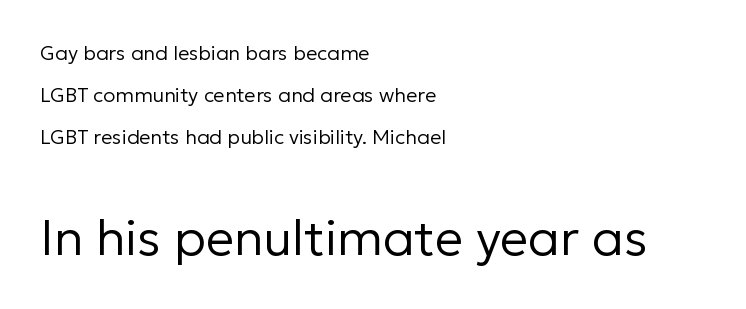
{"serif": "no", "italic": "no", "bold": "no", "weight": "regular", "width": "normal", "stroke_contrast": "low", "x_height": "medium", "monospaced": "no", "underline": "no", "align": "left", "line_spacing": "loose", "line_spacing_ratio": 2.1, "letter_spacing": "normal", "letter_spacing_em": 0.0, "larger_block": "second", "size_ratio": 2.5, "glyph_px": 50}
